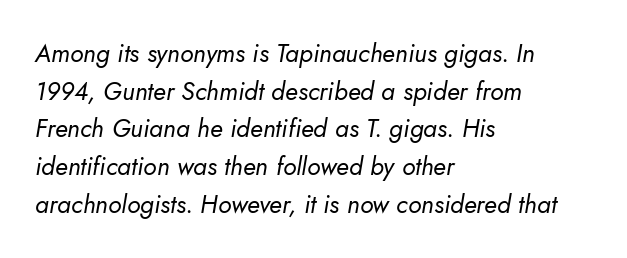
The image shows 25 px text type, italic (leaning right); set left-aligned, normal line spacing (1.51x), normal letter spacing, not underlined.
